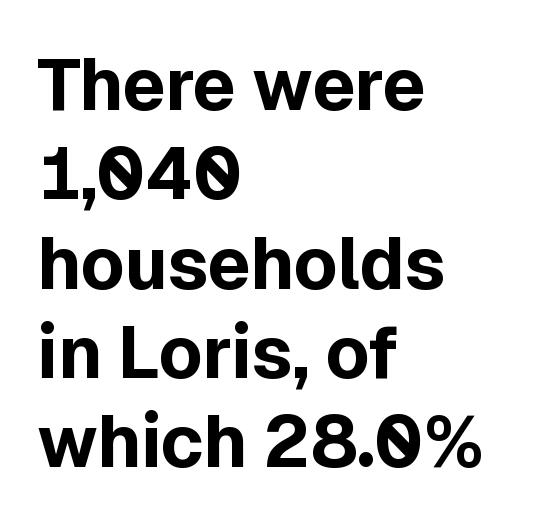
The image shows 72 px bold sans-serif type, upright; set left-aligned, line spacing 1.24x, normal letter spacing, not underlined; a medium x-height.
